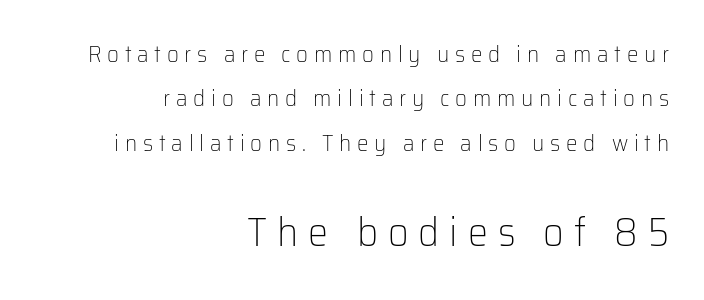
Q: Is the text bold? A: No.
Q: Is the text italic (slanted)? A: No, it is upright.
Q: Is the typeface a serif or a sans-serif typeface? A: Sans-serif.
Q: Is the text underlined? A: No.
Q: How is the paragraph aligned? A: Right-aligned.
Q: Is the spacing between letters normal or unusually wide? A: Unusually wide.
Q: Is the spacing between lines tight, normal or loose? A: Loose.
Q: Which block of text is set in a larger size, the first (top) or the second (bottom)? A: The second (bottom) one.
Q: Width (condensed, normal, or wide)? A: Normal.
Q: Stroke contrast? A: Low.
Q: x-height? A: Medium.
Q: Monospaced? A: No.
